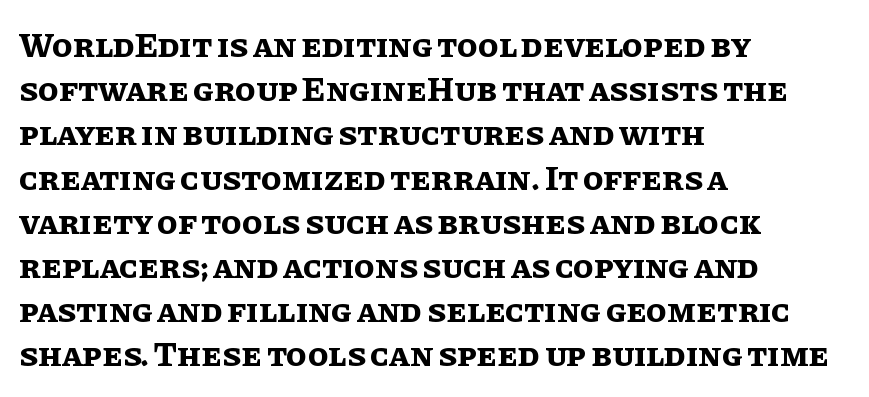
The image shows 34 px bold type, upright; set left-aligned, normal line spacing (1.3x), normal letter spacing, not underlined; low stroke contrast and a large x-height.
